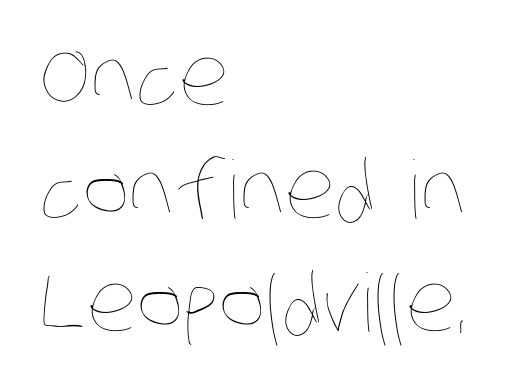
The image shows 80 px thin, condensed type; set left-aligned, normal line spacing (1.41x), normal letter spacing, not underlined; low stroke contrast and a large x-height.
